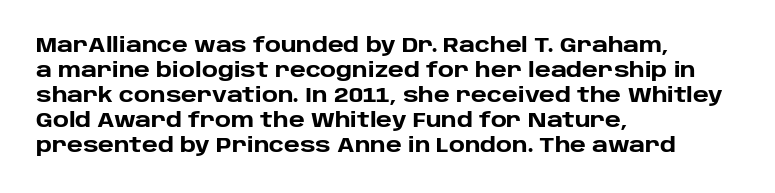
{"italic": "no", "bold": "yes", "underline": "no", "align": "left", "line_spacing": "normal", "line_spacing_ratio": 1.25, "letter_spacing": "normal", "letter_spacing_em": 0.0, "glyph_px": 20}
